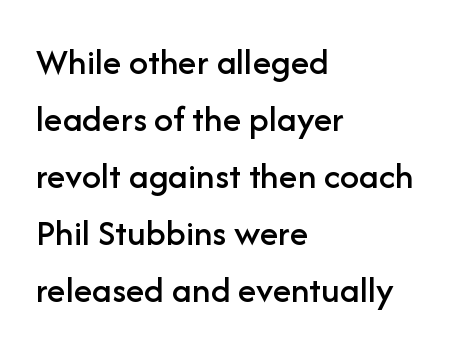
Here the designer chose a conventional face with non-uniform glyph widths. The text block is weighted toward the left margin, trailing off unevenly rightward. Each word holds together tightly as a unit, with standard inter-letter gaps. In terms of leading, this rendering sits right in the middle. No word sits above an underline.
